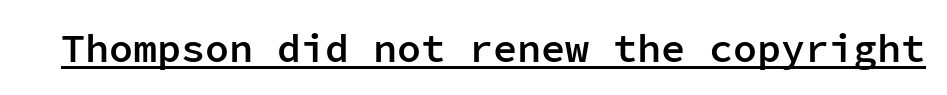
Designer's note — italics off, roman on. Looks like terminal output: every glyph gets an equal slot. A typesetter would label this face a sans. Moderately thickened strokes mark this as semibold type. Students, observe the line beneath the letters — that is underlining. Look at the tracking — it's just the regular setting, nothing added.
